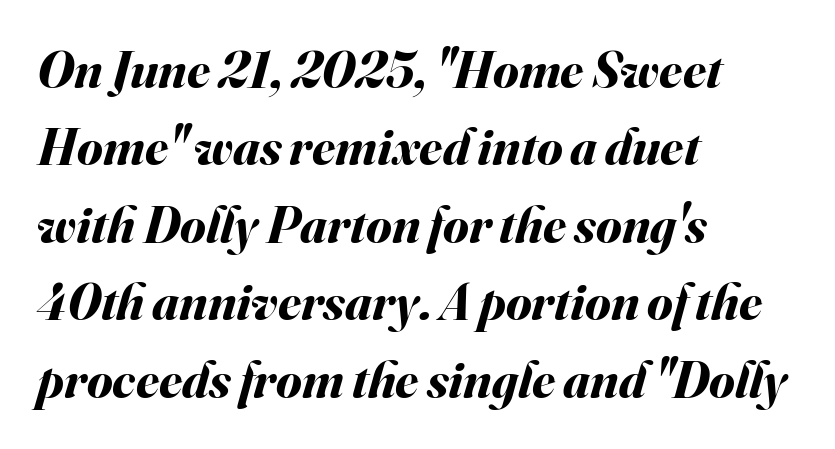
Vertically, the passage feels balanced, rows spaced as you'd expect. You could not count columns in this text — the font is proportionally spaced. Type without underlining. There's an unmistakable incline to the writing here. These lines keep a tight, regular rhythm from letter to letter. Short and long lines alike share a common starting point at left.
